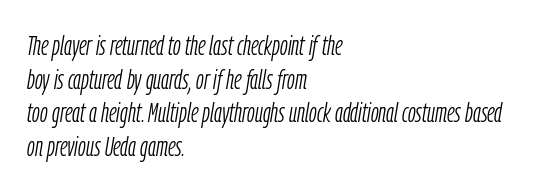
{"italic": "yes", "lean": "right", "slant_degrees": 9, "bold": "no", "weight": "light", "width": "condensed", "stroke_contrast": "low", "x_height": "medium", "monospaced": "no", "underline": "no", "align": "left", "line_spacing_ratio": 1.2, "letter_spacing": "normal", "letter_spacing_em": 0.0, "glyph_px": 28}
